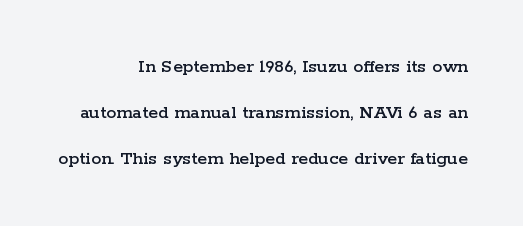
The image shows 20 px text type, upright; set right-aligned, loose line spacing (2.29x), normal letter spacing, not underlined.
